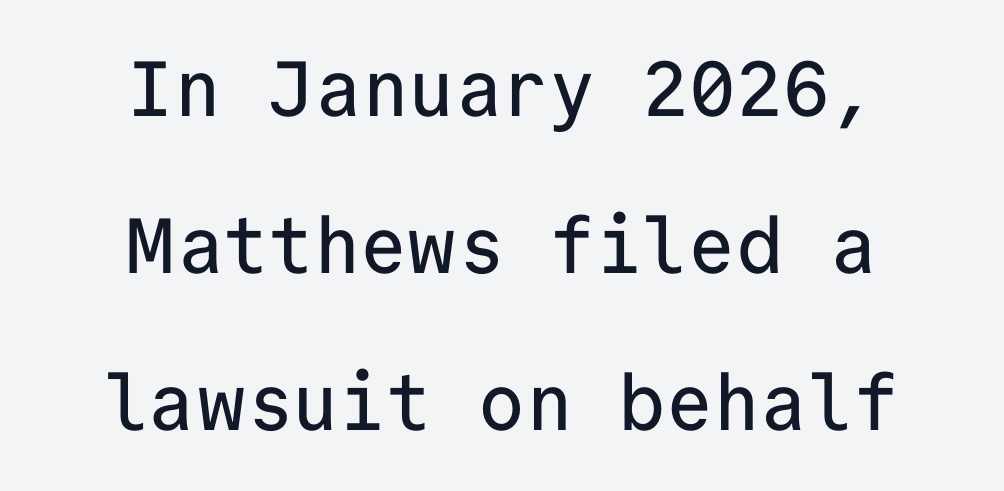
Think of a typewriter: that constant character pitch is what you see here. A typesetter would mark this as roman, not italic. These lines stand farther apart than default settings would place them. Short note: letters normally spaced.
